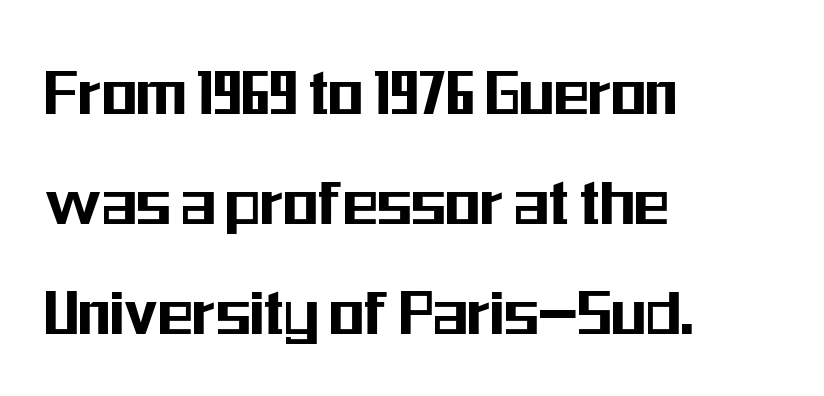
{"serif": "no", "italic": "no", "width": "condensed", "stroke_contrast": "medium", "x_height": "medium", "monospaced": "no", "underline": "no", "align": "left", "line_spacing": "normal", "line_spacing_ratio": 1.53, "letter_spacing": "normal", "letter_spacing_em": 0.0, "glyph_px": 72}
